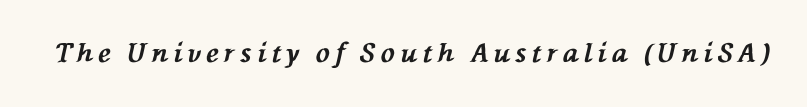
The string is rendered with underlining switched off. Is the letter spacing exaggerated? Yes — the characters are pushed far apart. The specimen reads as italic at a glance. You'd pick this weight for a headline — it's a proper bold.
